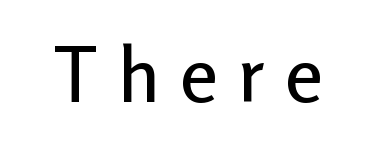
{"serif": "no", "italic": "no", "width": "normal", "stroke_contrast": "low", "x_height": "medium", "monospaced": "no", "underline": "no", "letter_spacing": "wide", "letter_spacing_em": 0.26, "glyph_px": 77}
